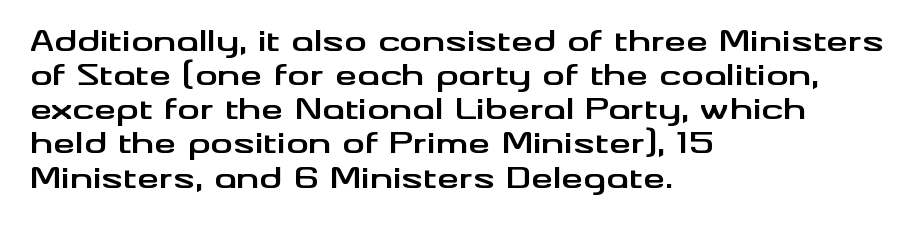
{"serif": "no", "italic": "no", "bold": "yes", "weight": "bold", "width": "wide", "stroke_contrast": "medium", "x_height": "small", "monospaced": "no", "underline": "no", "align": "left", "line_spacing_ratio": 1.22, "letter_spacing": "normal", "letter_spacing_em": 0.0, "glyph_px": 28}
